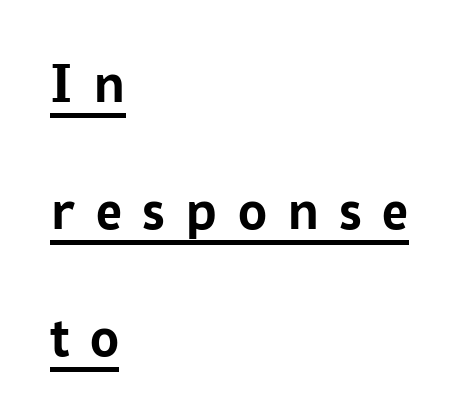
The image shows 58 px semibold sans-serif type, upright; set left-aligned, loose line spacing (2.19x), unusually wide letter spacing (+0.35 em), underlined; low stroke contrast and a medium x-height.
